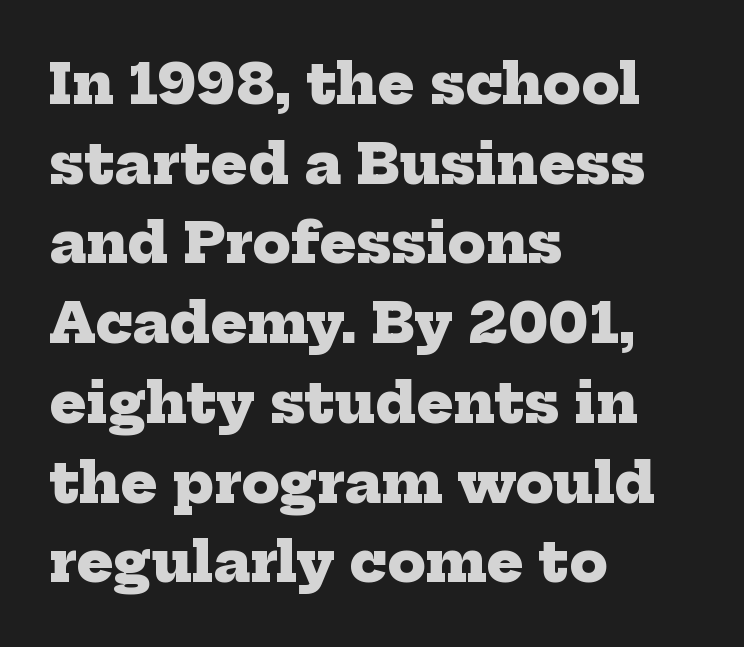
Is the letter spacing exaggerated? No — it looks like the ordinary default. How would I describe the line gaps? Plain and ordinary. Note the varied advance widths — an 'i' is clearly narrower than an 'm'. You can tell from the footed stems that serif type was used. The baseline area is clear. Visually the block forms a straight wall on the left and a jagged coastline on the right.
